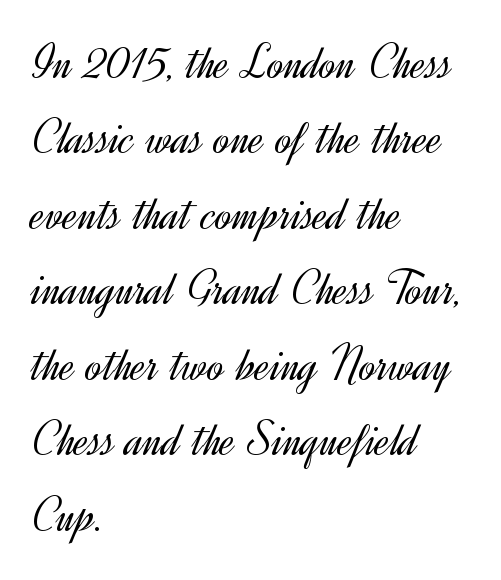
The strip under each line holds only bare page. The passage shown stacks its lines at a standard gap. Note the varied advance widths — an 'i' is clearly narrower than an 'm'. Notice how the passage keeps a crisp vertical edge on the left only. Weight: not bold — regular or lighter.
